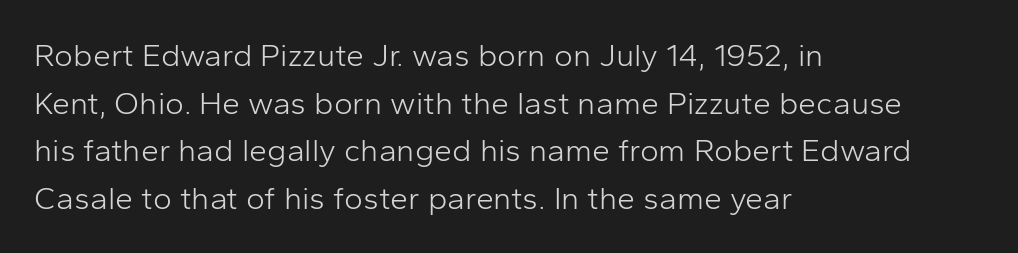
{"serif": "no", "italic": "no", "bold": "no", "weight": "light", "width": "normal", "stroke_contrast": "low", "x_height": "medium", "monospaced": "no", "underline": "no", "align": "left", "line_spacing": "normal", "line_spacing_ratio": 1.49, "letter_spacing": "normal", "letter_spacing_em": 0.0, "glyph_px": 32}
